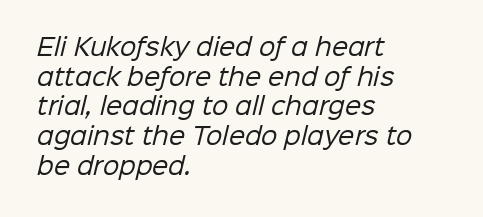
The image shows 23 px text type; set left-aligned, normal line spacing (1.29x), normal letter spacing, not underlined.
